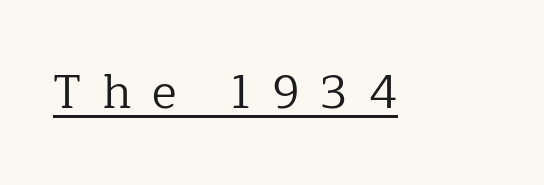
The image shows 47 px regular-weight serif type, upright; set unusually wide letter spacing (+0.44 em), underlined; low stroke contrast and a medium x-height.
